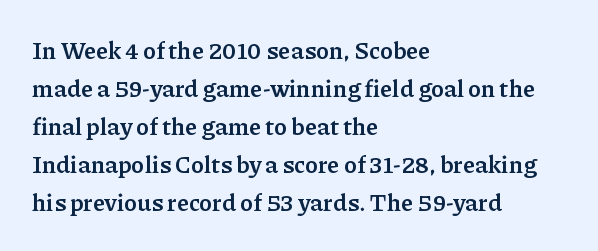
{"italic": "no", "bold": "yes", "underline": "no", "align": "left", "line_spacing": "normal", "line_spacing_ratio": 1.58, "letter_spacing": "normal", "letter_spacing_em": 0.0, "glyph_px": 24}
